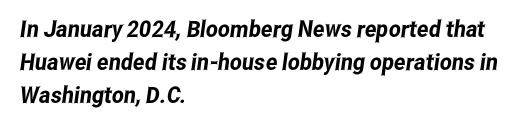
A clean baseline with only descenders dipping below it. This sample is left-justified, so line endings fall wherever the words run out. Leading matches the norm, producing a regular column. A typesetter would call this zero additional tracking.
